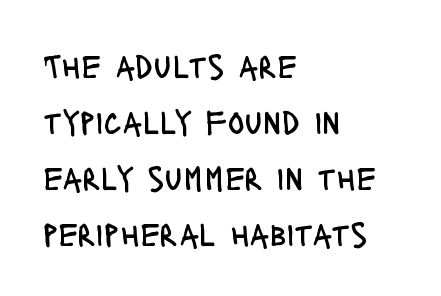
The image shows 35 px regular-weight, condensed sans-serif type, upright; set left-aligned, normal line spacing (1.6x), normal letter spacing, not underlined; low stroke contrast and a large x-height.
